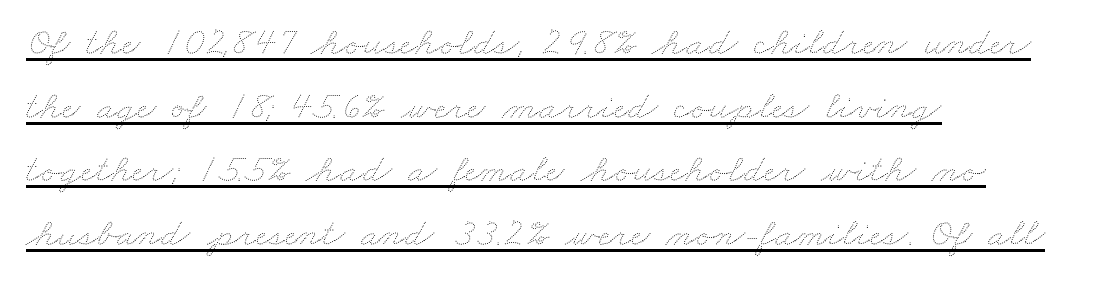
Q: Is the text bold? A: No.
Q: Is the text underlined? A: Yes.
Q: How is the paragraph aligned? A: Left-aligned.
Q: Is the spacing between letters normal or unusually wide? A: Normal.
Q: Is the spacing between lines tight, normal or loose? A: Normal.
Q: Width (condensed, normal, or wide)? A: Wide.
Q: Stroke contrast? A: Medium.
Q: x-height? A: Small.
Q: Monospaced? A: No.
